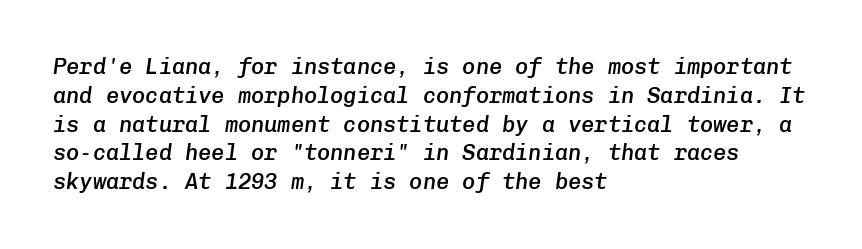
{"italic": "yes", "lean": "right", "slant_degrees": 8, "bold": "semi", "underline": "no", "align": "left", "line_spacing": "normal", "line_spacing_ratio": 1.31, "letter_spacing": "normal", "letter_spacing_em": 0.0, "glyph_px": 22}
